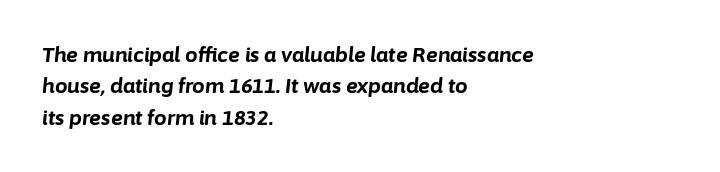
Q: Is the text bold? A: Yes.
Q: Is the text italic (slanted)? A: Yes, it leans right by about 6 degrees.
Q: Is the text underlined? A: No.
Q: How is the paragraph aligned? A: Left-aligned.
Q: Is the spacing between letters normal or unusually wide? A: Normal.
Q: Is the spacing between lines tight, normal or loose? A: Normal.
